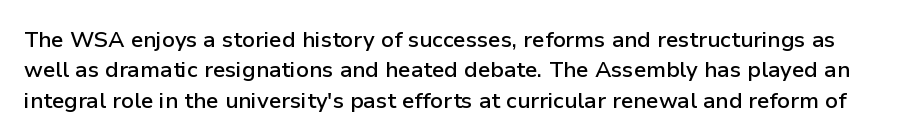
Q: Is the text bold? A: Semi-bold.
Q: Is the text italic (slanted)? A: No, it is upright.
Q: Is the text underlined? A: No.
Q: Is the spacing between letters normal or unusually wide? A: Normal.
Q: Is the spacing between lines tight, normal or loose? A: Normal.
